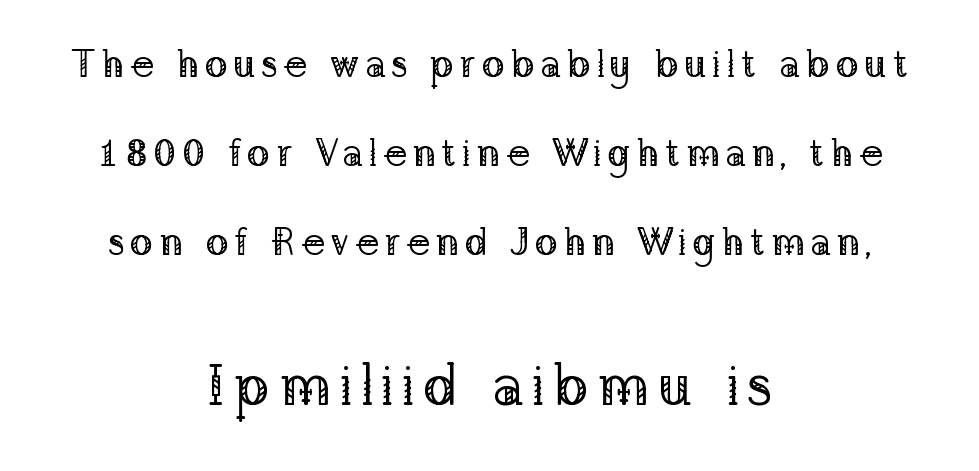
The image shows 59 px regular-weight serif type, upright; set centered, loose line spacing (2.28x), not underlined; the second (bottom) block is 1.51x larger; low stroke contrast and a medium x-height.
